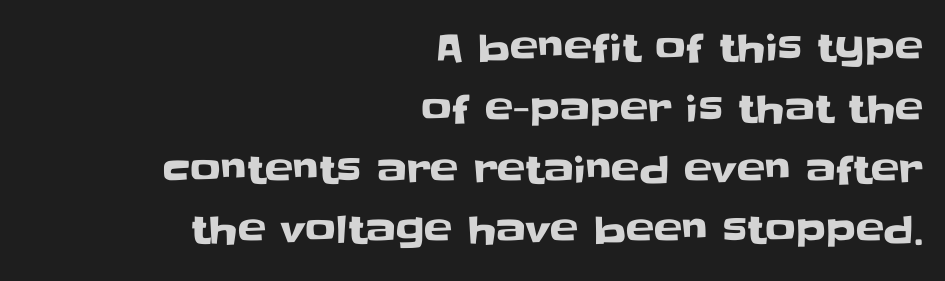
{"serif": "no", "italic": "no", "width": "normal", "stroke_contrast": "low", "x_height": "large", "monospaced": "no", "underline": "no", "align": "right", "line_spacing": "normal", "line_spacing_ratio": 1.6, "letter_spacing": "normal", "letter_spacing_em": 0.0, "glyph_px": 38}
